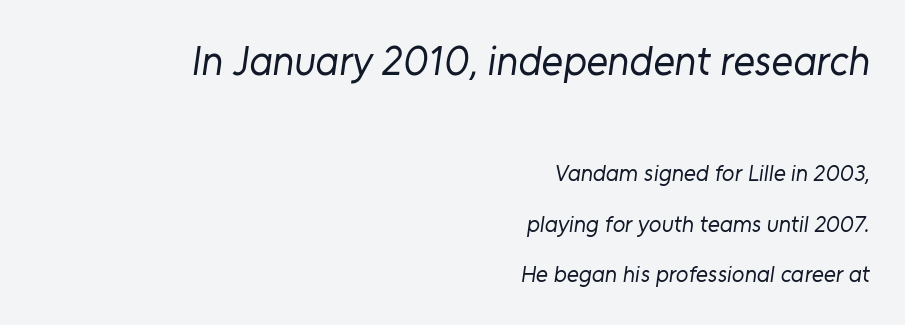
Q: Is the text bold? A: No.
Q: Is the typeface a serif or a sans-serif typeface? A: Sans-serif.
Q: Is the text underlined? A: No.
Q: How is the paragraph aligned? A: Right-aligned.
Q: Is the spacing between letters normal or unusually wide? A: Normal.
Q: Is the spacing between lines tight, normal or loose? A: Loose.
Q: Which block of text is set in a larger size, the first (top) or the second (bottom)? A: The first (top) one.
Q: Width (condensed, normal, or wide)? A: Normal.
Q: Stroke contrast? A: Low.
Q: x-height? A: Medium.
Q: Monospaced? A: No.
